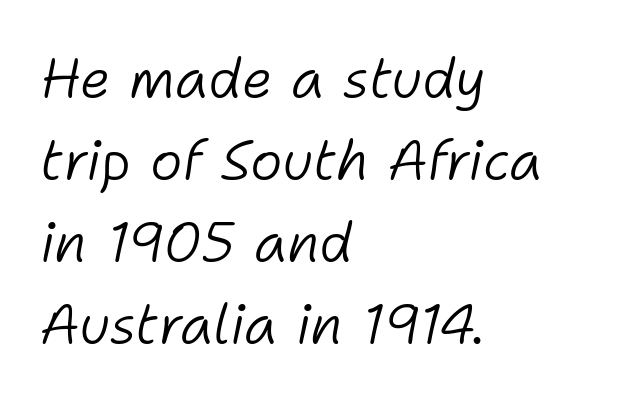
Q: Is the text bold? A: No.
Q: Is the text italic (slanted)? A: Yes, it leans right by about 11 degrees.
Q: Is the text underlined? A: No.
Q: How is the paragraph aligned? A: Left-aligned.
Q: Is the spacing between letters normal or unusually wide? A: Normal.
Q: Is the spacing between lines tight, normal or loose? A: Normal.
Q: Width (condensed, normal, or wide)? A: Normal.
Q: Stroke contrast? A: Low.
Q: x-height? A: Medium.
Q: Monospaced? A: No.
